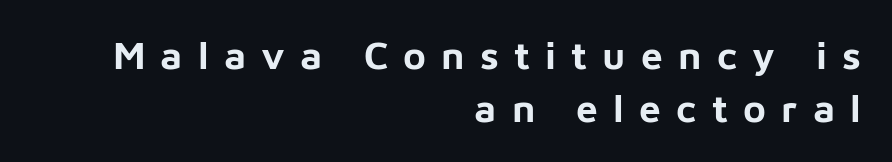
{"serif": "no", "italic": "no", "bold": "yes", "weight": "bold", "width": "normal", "stroke_contrast": "low", "x_height": "medium", "monospaced": "no", "underline": "no", "align": "right", "line_spacing": "normal", "line_spacing_ratio": 1.35, "letter_spacing": "wide", "letter_spacing_em": 0.39, "glyph_px": 39}
